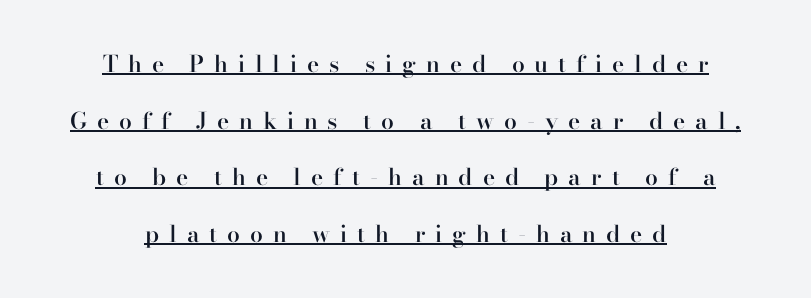
Q: Is the text bold? A: Semi-bold.
Q: Is the text italic (slanted)? A: No, it is upright.
Q: Is the text underlined? A: Yes.
Q: How is the paragraph aligned? A: Centered.
Q: Is the spacing between letters normal or unusually wide? A: Unusually wide.
Q: Is the spacing between lines tight, normal or loose? A: Loose.
